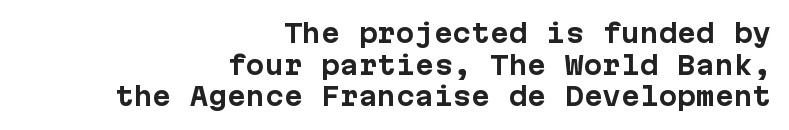
The image shows 25 px bold type, upright; set right-aligned, normal line spacing (1.27x), normal letter spacing, not underlined.
